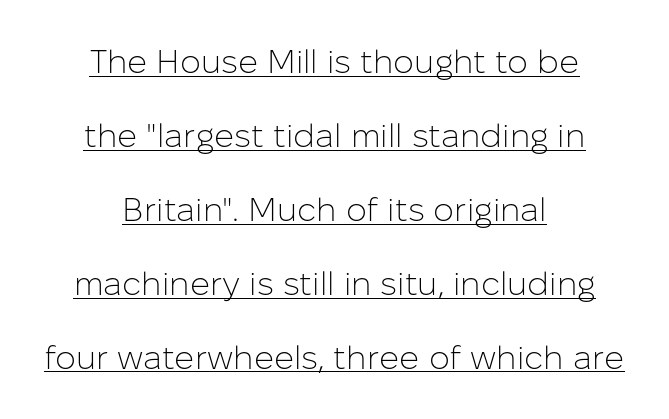
Q: Is the text bold? A: No.
Q: Is the text italic (slanted)? A: No, it is upright.
Q: Is the typeface a serif or a sans-serif typeface? A: Sans-serif.
Q: Is the text underlined? A: Yes.
Q: How is the paragraph aligned? A: Centered.
Q: Is the spacing between letters normal or unusually wide? A: Normal.
Q: Is the spacing between lines tight, normal or loose? A: Loose.
Q: Width (condensed, normal, or wide)? A: Normal.
Q: Stroke contrast? A: Low.
Q: x-height? A: Medium.
Q: Monospaced? A: No.
